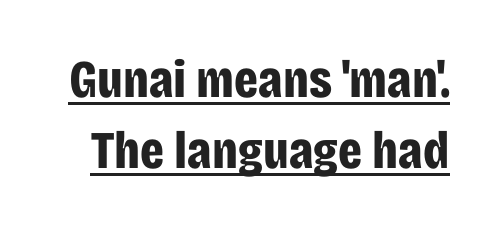
{"serif": "no", "italic": "no", "bold": "yes", "weight": "bold", "width": "condensed", "stroke_contrast": "low", "x_height": "large", "monospaced": "no", "underline": "yes", "line_spacing": "normal", "line_spacing_ratio": 1.34, "letter_spacing": "normal", "letter_spacing_em": 0.0, "glyph_px": 53}
